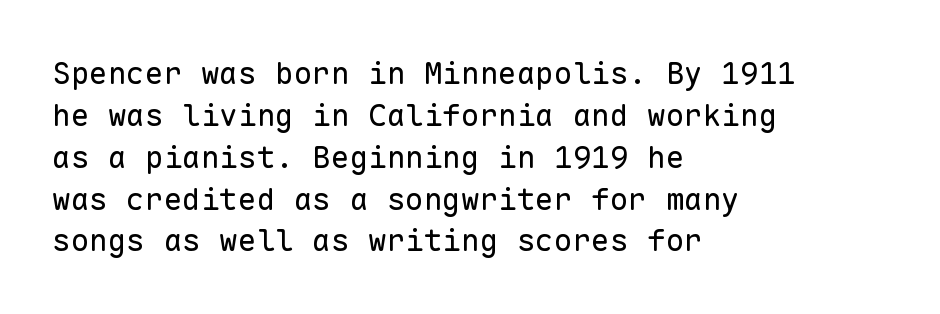
{"serif": "no", "italic": "no", "bold": "no", "weight": "regular", "width": "normal", "stroke_contrast": "low", "x_height": "medium", "monospaced": "yes", "underline": "no", "align": "left", "line_spacing": "normal", "line_spacing_ratio": 1.35, "letter_spacing": "normal", "letter_spacing_em": 0.0, "glyph_px": 31}
